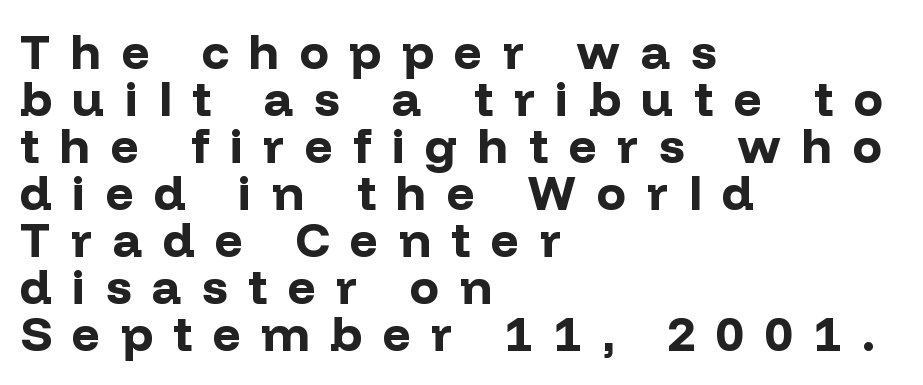
Q: Is the text bold? A: Yes.
Q: Is the text italic (slanted)? A: No, it is upright.
Q: Is the typeface a serif or a sans-serif typeface? A: Sans-serif.
Q: Is the text underlined? A: No.
Q: How is the paragraph aligned? A: Left-aligned.
Q: Is the spacing between letters normal or unusually wide? A: Unusually wide.
Q: Is the spacing between lines tight, normal or loose? A: Tight.
Q: Width (condensed, normal, or wide)? A: Normal.
Q: Stroke contrast? A: Low.
Q: x-height? A: Medium.
Q: Monospaced? A: No.
